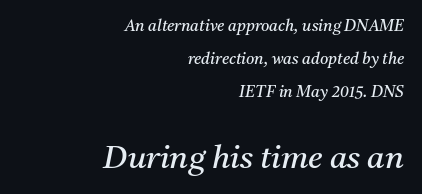
The image shows 32 px regular-weight serif type, italic (leaning right); set right-aligned, loose line spacing (2.07x), normal letter spacing, not underlined; the second (bottom) block is 2.0x larger; medium stroke contrast and a medium x-height.
